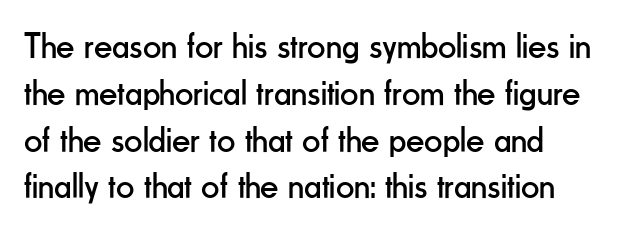
Q: Is the text bold? A: No.
Q: Is the text italic (slanted)? A: No, it is upright.
Q: Is the typeface a serif or a sans-serif typeface? A: Sans-serif.
Q: Is the text underlined? A: No.
Q: How is the paragraph aligned? A: Left-aligned.
Q: Is the spacing between letters normal or unusually wide? A: Normal.
Q: Is the spacing between lines tight, normal or loose? A: Normal.
Q: Width (condensed, normal, or wide)? A: Condensed.
Q: Stroke contrast? A: Low.
Q: x-height? A: Small.
Q: Monospaced? A: No.
